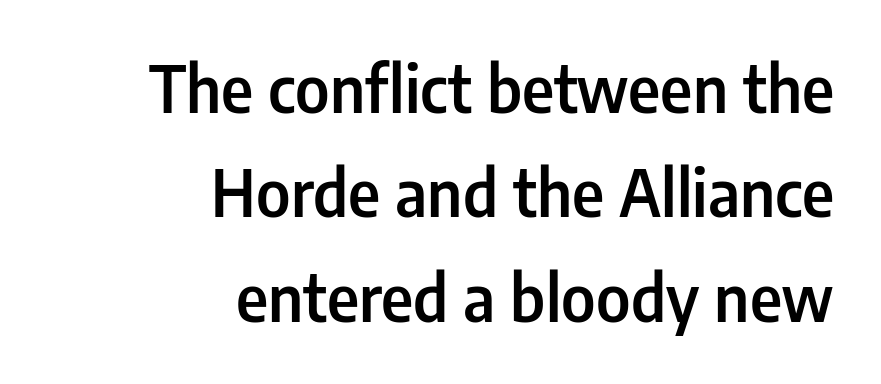
{"serif": "no", "italic": "no", "bold": "semi", "weight": "semibold", "width": "condensed", "stroke_contrast": "low", "x_height": "medium", "monospaced": "no", "underline": "no", "align": "right", "line_spacing": "normal", "line_spacing_ratio": 1.63, "letter_spacing": "normal", "letter_spacing_em": 0.0, "glyph_px": 64}
